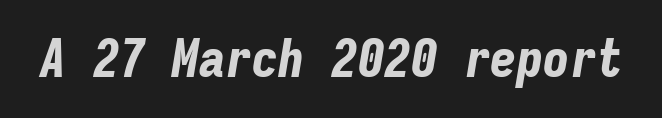
{"italic": "yes", "lean": "right", "slant_degrees": 9, "bold": "yes", "weight": "bold", "width": "condensed", "stroke_contrast": "low", "x_height": "medium", "monospaced": "yes", "underline": "no", "letter_spacing": "normal", "letter_spacing_em": 0.0, "glyph_px": 53}
